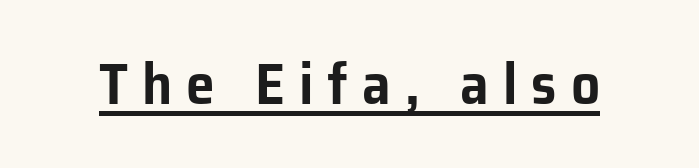
Q: Is the text italic (slanted)? A: No, it is upright.
Q: Is the typeface a serif or a sans-serif typeface? A: Sans-serif.
Q: Is the text underlined? A: Yes.
Q: Is the spacing between letters normal or unusually wide? A: Unusually wide.
Q: Width (condensed, normal, or wide)? A: Normal.
Q: Stroke contrast? A: Low.
Q: x-height? A: Medium.
Q: Monospaced? A: No.
